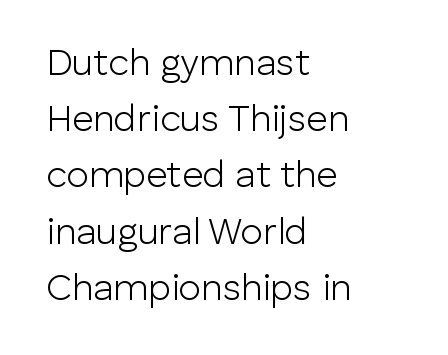
{"serif": "no", "italic": "no", "bold": "no", "weight": "light", "width": "normal", "stroke_contrast": "low", "x_height": "medium", "monospaced": "no", "underline": "no", "align": "left", "line_spacing": "normal", "line_spacing_ratio": 1.52, "letter_spacing": "normal", "letter_spacing_em": 0.0, "glyph_px": 37}
